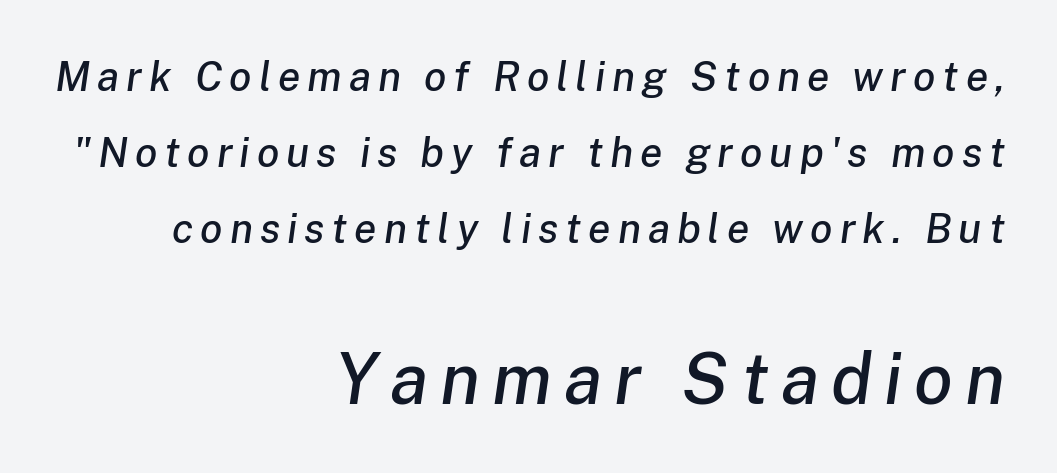
An italicized treatment has been applied to the whole sample. The passage shown is not underscored anywhere. Alignment: flush right. The emphasis by scale lands on block number two, below.
